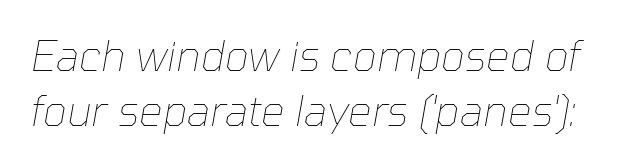
The image shows 42 px thin type, italic (leaning right); set normal line spacing (1.31x), normal letter spacing, not underlined; low stroke contrast and a medium x-height.
